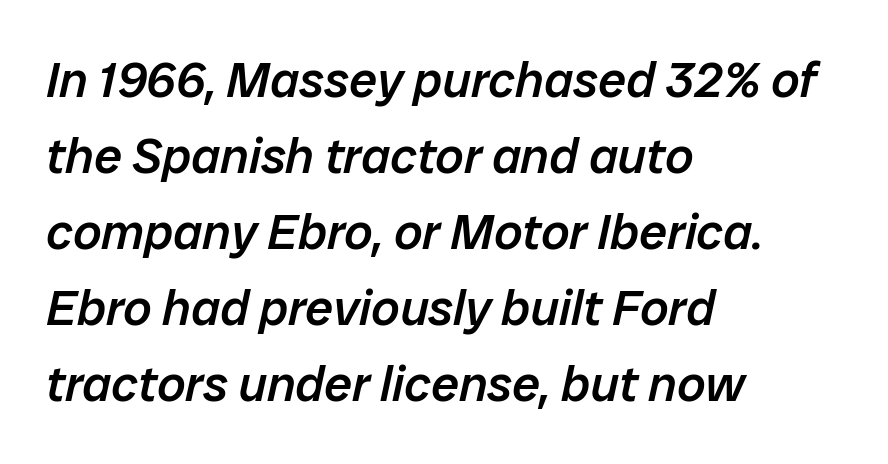
{"italic": "yes", "lean": "right", "slant_degrees": 12, "bold": "semi", "weight": "semibold", "width": "normal", "stroke_contrast": "low", "x_height": "medium", "monospaced": "no", "underline": "no", "align": "left", "line_spacing": "normal", "line_spacing_ratio": 1.52, "letter_spacing": "normal", "letter_spacing_em": 0.0, "glyph_px": 50}
